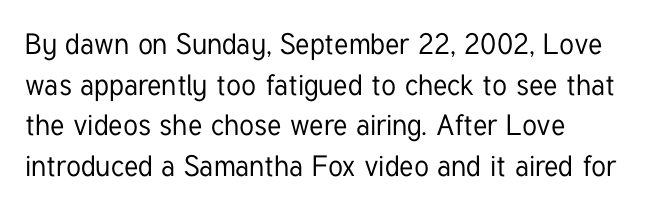
Underlining? Definitely not there. The letters stand upright; this is a roman face. Horizontal bands of white between lines are of average thickness. The letters advance in unequal steps, a hallmark of proportional type.
